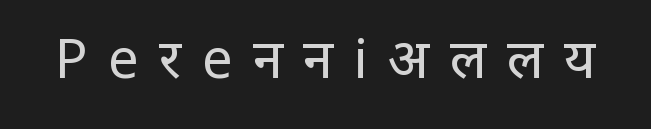
{"serif": "no", "italic": "no", "bold": "no", "weight": "regular", "width": "condensed", "stroke_contrast": "low", "x_height": "large", "monospaced": "no", "underline": "no", "letter_spacing": "wide", "letter_spacing_em": 0.38, "glyph_px": 54}
